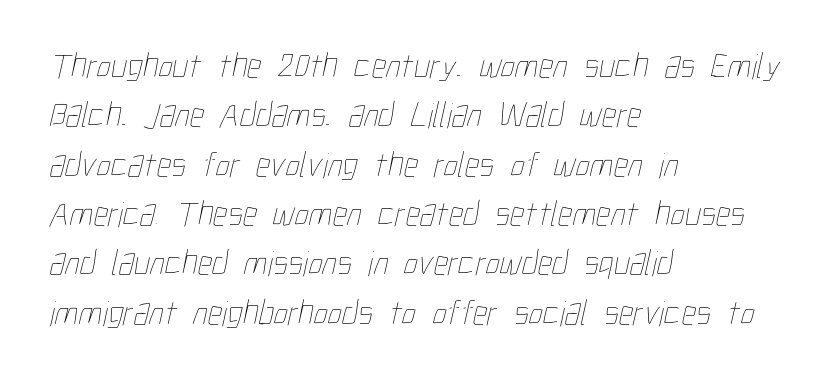
The image shows 36 px thin, condensed type; set left-aligned, normal line spacing (1.37x), normal letter spacing, not underlined; low stroke contrast and a medium x-height.
